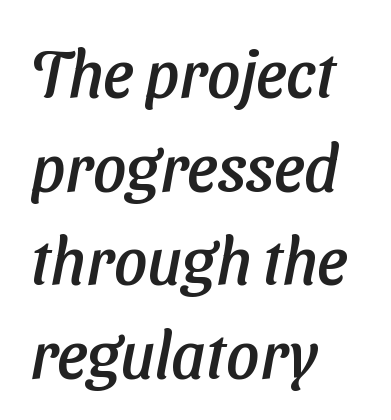
The letters advance in unequal steps, a hallmark of proportional type. Students, note that the glyphs here touch the page at normal intervals. The specimen omits any rule beneath the text block's lines. Left-aligned paragraph, ragged on the right. Regular leading.
